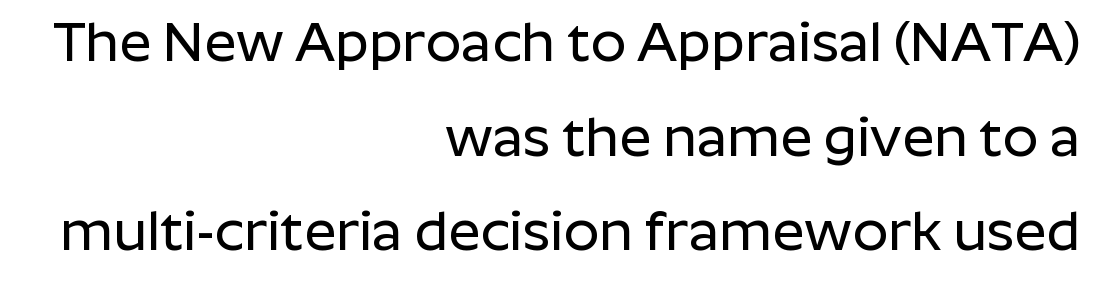
Q: Is the text italic (slanted)? A: No, it is upright.
Q: Is the typeface a serif or a sans-serif typeface? A: Sans-serif.
Q: Is the text underlined? A: No.
Q: How is the paragraph aligned? A: Right-aligned.
Q: Is the spacing between letters normal or unusually wide? A: Normal.
Q: Is the spacing between lines tight, normal or loose? A: Normal.
Q: Width (condensed, normal, or wide)? A: Normal.
Q: Stroke contrast? A: Low.
Q: x-height? A: Medium.
Q: Monospaced? A: No.
